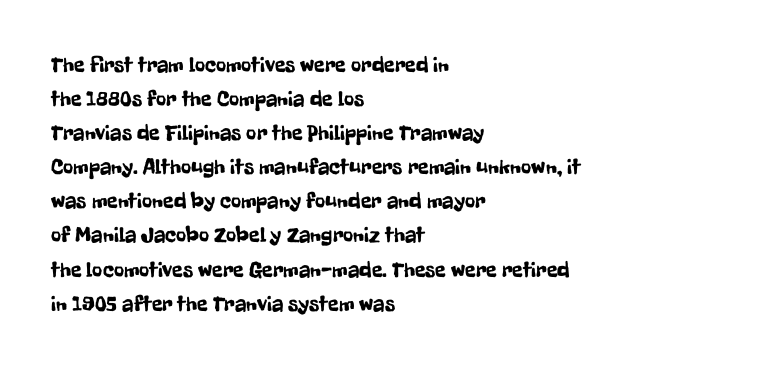
{"italic": "no", "underline": "no", "align": "left", "line_spacing": "normal", "line_spacing_ratio": 1.55, "letter_spacing": "normal", "letter_spacing_em": 0.0, "glyph_px": 22}
